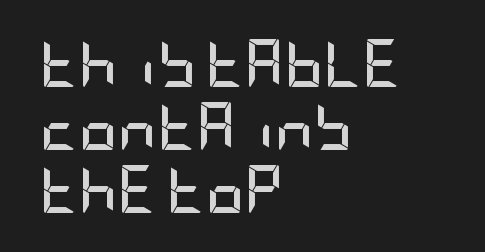
Bold? Absolutely — the strokes are thick and heavy. In terms of posture, this sample is upright. The string is rendered with underlining switched off. Horizontal alignment here is leftward, the default for most running prose. Standard letterfit; no display-style spreading of the glyphs.
